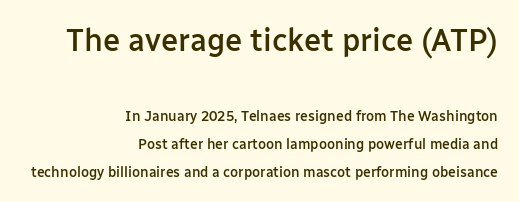
{"serif": "no", "italic": "no", "bold": "semi", "weight": "semibold", "width": "normal", "stroke_contrast": "low", "x_height": "medium", "monospaced": "no", "underline": "no", "align": "right", "line_spacing": "loose", "line_spacing_ratio": 1.98, "letter_spacing": "normal", "letter_spacing_em": 0.0, "larger_block": "first", "size_ratio": 2.21, "glyph_px": 31}
